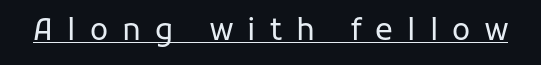
Q: Is the text bold? A: No.
Q: Is the text italic (slanted)? A: No, it is upright.
Q: Is the typeface a serif or a sans-serif typeface? A: Sans-serif.
Q: Is the text underlined? A: Yes.
Q: Is the spacing between letters normal or unusually wide? A: Unusually wide.
Q: Width (condensed, normal, or wide)? A: Normal.
Q: Stroke contrast? A: Low.
Q: x-height? A: Medium.
Q: Monospaced? A: No.
